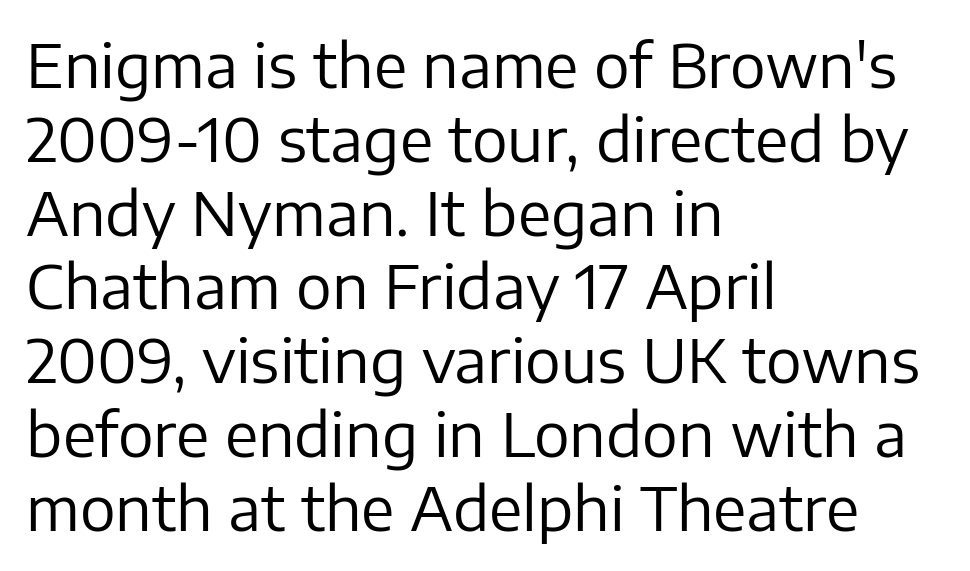
Q: Is the text bold? A: No.
Q: Is the text italic (slanted)? A: No, it is upright.
Q: Is the typeface a serif or a sans-serif typeface? A: Sans-serif.
Q: Is the text underlined? A: No.
Q: How is the paragraph aligned? A: Left-aligned.
Q: Is the spacing between letters normal or unusually wide? A: Normal.
Q: Width (condensed, normal, or wide)? A: Normal.
Q: Stroke contrast? A: Low.
Q: x-height? A: Medium.
Q: Monospaced? A: No.
